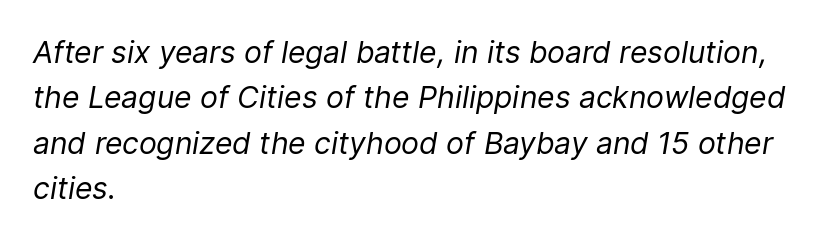
Q: Is the text bold? A: No.
Q: Is the text italic (slanted)? A: Yes, it leans right by about 9 degrees.
Q: Is the text underlined? A: No.
Q: How is the paragraph aligned? A: Left-aligned.
Q: Is the spacing between letters normal or unusually wide? A: Normal.
Q: Is the spacing between lines tight, normal or loose? A: Normal.
Q: Width (condensed, normal, or wide)? A: Normal.
Q: Stroke contrast? A: Low.
Q: x-height? A: Medium.
Q: Monospaced? A: No.
